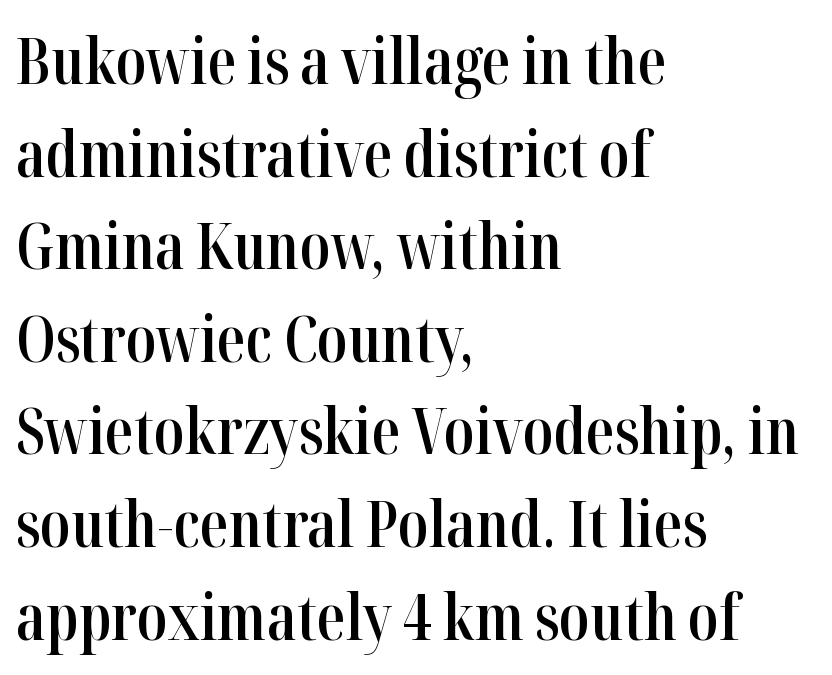
Q: Is the text bold? A: Semi-bold.
Q: Is the text italic (slanted)? A: No, it is upright.
Q: Is the typeface a serif or a sans-serif typeface? A: Serif.
Q: Is the text underlined? A: No.
Q: How is the paragraph aligned? A: Left-aligned.
Q: Is the spacing between letters normal or unusually wide? A: Normal.
Q: Is the spacing between lines tight, normal or loose? A: Normal.
Q: Width (condensed, normal, or wide)? A: Condensed.
Q: Stroke contrast? A: High.
Q: x-height? A: Medium.
Q: Monospaced? A: No.
